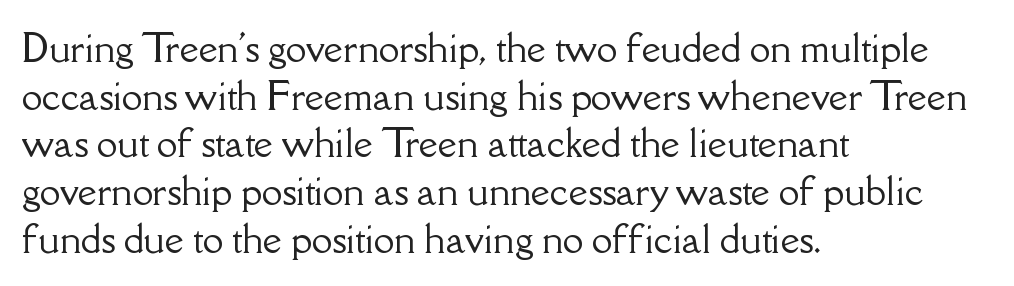
Q: Is the text italic (slanted)? A: No, it is upright.
Q: Is the typeface a serif or a sans-serif typeface? A: Serif.
Q: Is the text underlined? A: No.
Q: How is the paragraph aligned? A: Left-aligned.
Q: Is the spacing between letters normal or unusually wide? A: Normal.
Q: Is the spacing between lines tight, normal or loose? A: Normal.
Q: Width (condensed, normal, or wide)? A: Normal.
Q: Stroke contrast? A: Low.
Q: x-height? A: Small.
Q: Monospaced? A: No.
